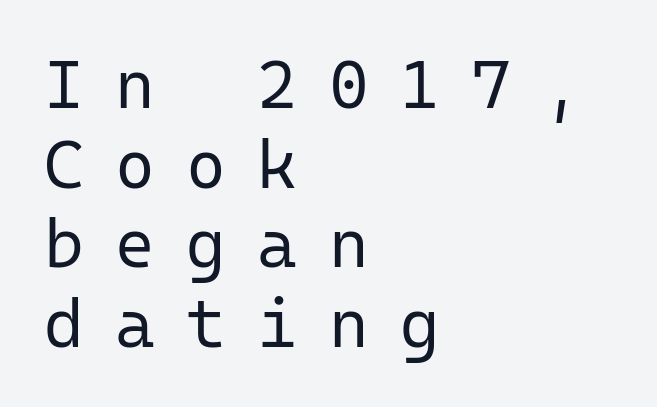
{"serif": "no", "italic": "no", "bold": "no", "weight": "regular", "width": "normal", "stroke_contrast": "low", "x_height": "medium", "monospaced": "yes", "underline": "no", "align": "left", "line_spacing_ratio": 1.17, "letter_spacing": "wide", "letter_spacing_em": 0.46, "glyph_px": 68}
